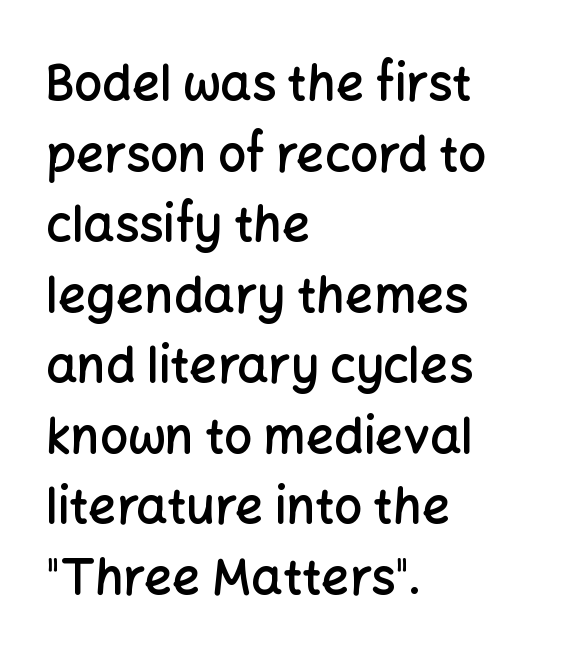
Only glyphs here, with clear space below each row. Nobody touched the tracking dial on this one. Varying glyph widths throughout — classic text-font behaviour. A typesetter would mark this as roman, not italic.
